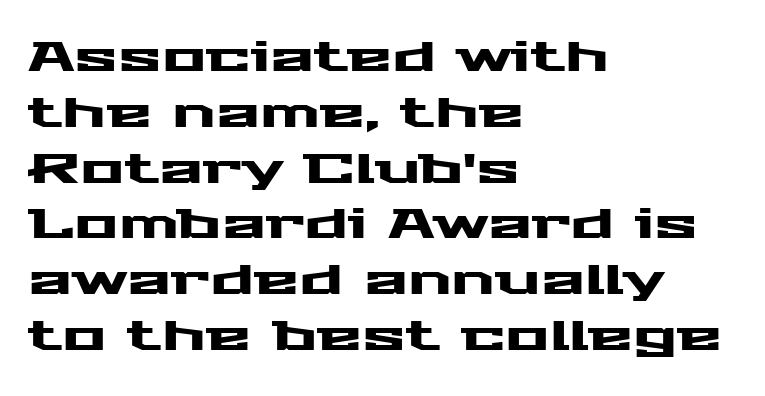
The image shows 41 px wide sans-serif type, upright; set left-aligned, normal line spacing (1.36x), normal letter spacing, not underlined; medium stroke contrast and a medium x-height.
